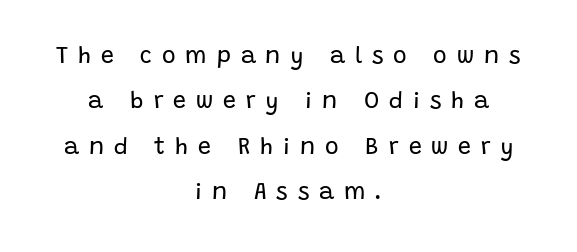
{"italic": "no", "bold": "no", "underline": "no", "align": "center", "line_spacing": "loose", "line_spacing_ratio": 1.97, "letter_spacing": "wide", "letter_spacing_em": 0.43, "glyph_px": 23}
